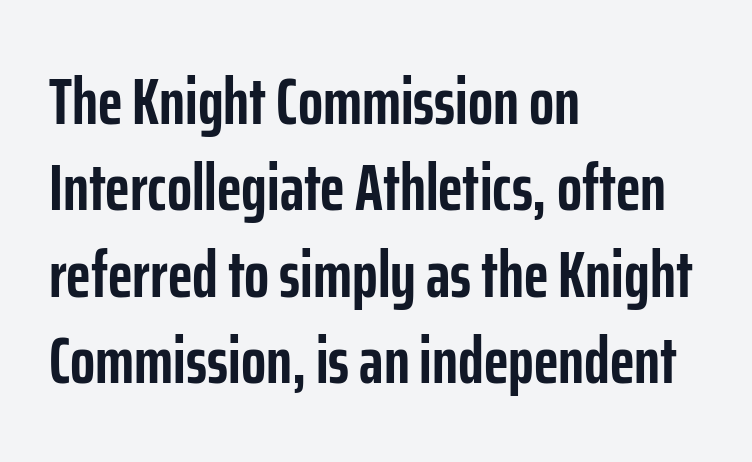
Q: Is the text bold? A: Yes.
Q: Is the text italic (slanted)? A: No, it is upright.
Q: Is the typeface a serif or a sans-serif typeface? A: Sans-serif.
Q: Is the text underlined? A: No.
Q: How is the paragraph aligned? A: Left-aligned.
Q: Is the spacing between letters normal or unusually wide? A: Normal.
Q: Is the spacing between lines tight, normal or loose? A: Normal.
Q: Width (condensed, normal, or wide)? A: Condensed.
Q: Stroke contrast? A: Low.
Q: x-height? A: Medium.
Q: Monospaced? A: No.
